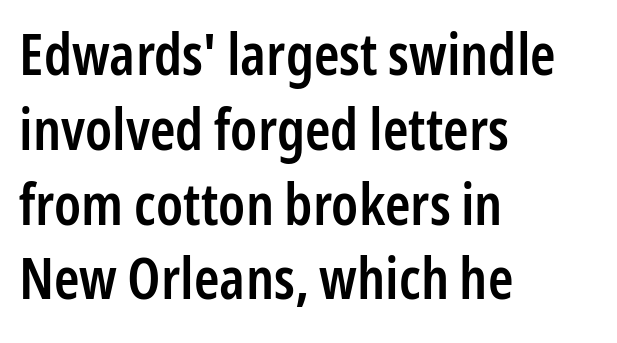
{"serif": "no", "italic": "no", "bold": "semi", "weight": "semibold", "width": "condensed", "stroke_contrast": "low", "x_height": "medium", "monospaced": "no", "underline": "no", "align": "left", "line_spacing": "normal", "line_spacing_ratio": 1.29, "letter_spacing": "normal", "letter_spacing_em": 0.0, "glyph_px": 58}
